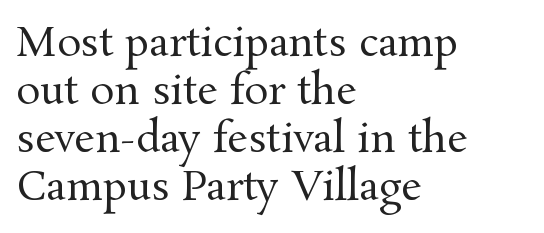
The image shows 40 px regular-weight serif type, upright; set left-aligned, line spacing 1.2x, normal letter spacing, not underlined; medium stroke contrast and a medium x-height.
